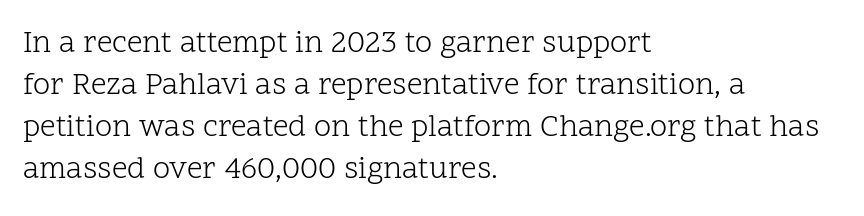
{"serif": "yes", "italic": "no", "bold": "no", "weight": "light", "width": "normal", "stroke_contrast": "low", "x_height": "medium", "monospaced": "no", "underline": "no", "align": "left", "line_spacing": "normal", "line_spacing_ratio": 1.35, "letter_spacing": "normal", "letter_spacing_em": 0.0, "glyph_px": 31}
